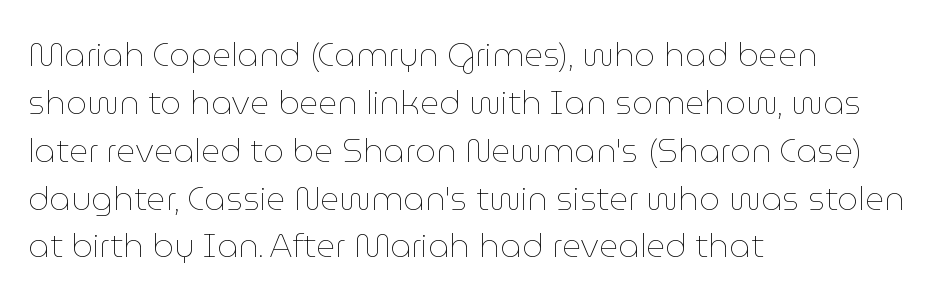
The letters stand upright; this is a roman face. The rag falls on the right side of this text block. Characters follow at the spacing the type designer built in. Rule under the text: the space is simply empty. The face used here is proportionally spaced, like ordinary book or web type.
